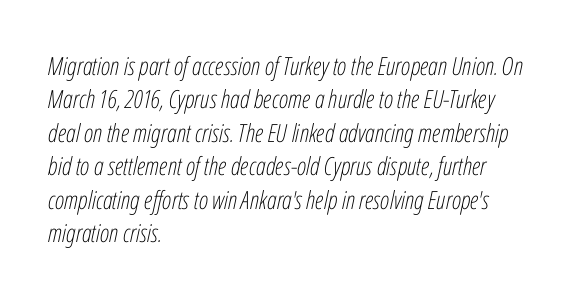
The image shows 25 px text type, italic (leaning right); set left-aligned, normal line spacing (1.34x), normal letter spacing, not underlined.
